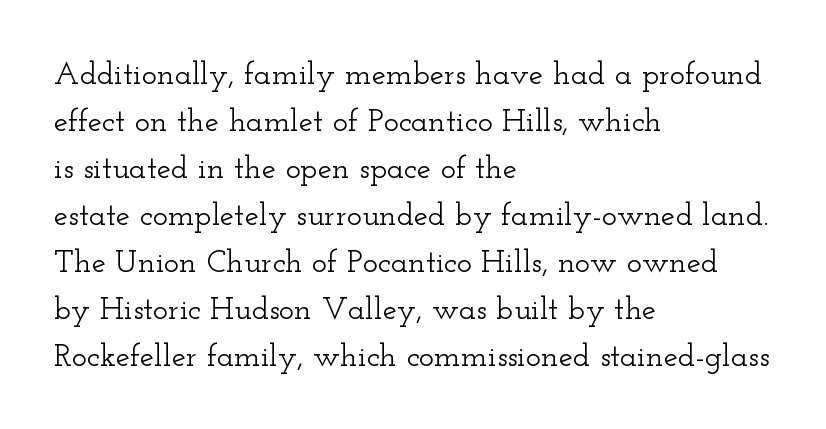
Q: Is the text italic (slanted)? A: No, it is upright.
Q: Is the typeface a serif or a sans-serif typeface? A: Serif.
Q: Is the text underlined? A: No.
Q: How is the paragraph aligned? A: Left-aligned.
Q: Is the spacing between letters normal or unusually wide? A: Normal.
Q: Is the spacing between lines tight, normal or loose? A: Normal.
Q: Width (condensed, normal, or wide)? A: Wide.
Q: Stroke contrast? A: Low.
Q: x-height? A: Small.
Q: Monospaced? A: No.
